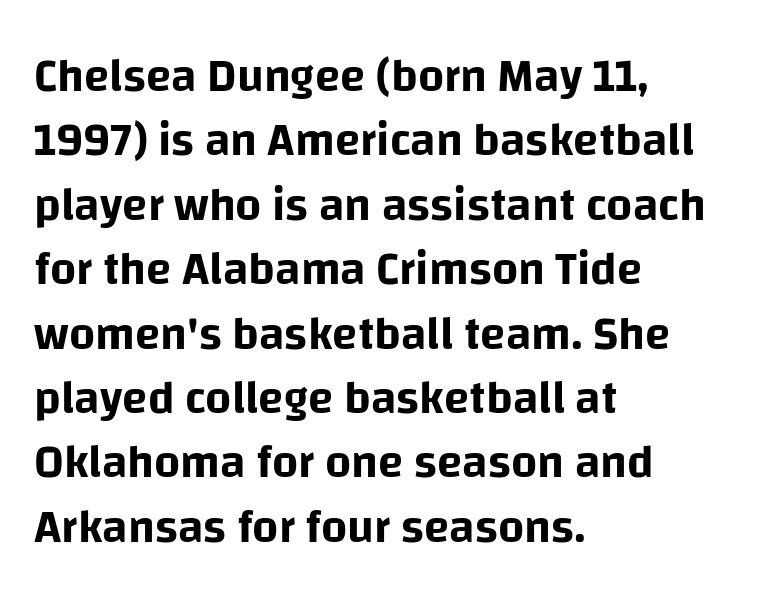
Q: Is the text italic (slanted)? A: No, it is upright.
Q: Is the typeface a serif or a sans-serif typeface? A: Sans-serif.
Q: Is the text underlined? A: No.
Q: How is the paragraph aligned? A: Left-aligned.
Q: Is the spacing between letters normal or unusually wide? A: Normal.
Q: Is the spacing between lines tight, normal or loose? A: Normal.
Q: Width (condensed, normal, or wide)? A: Normal.
Q: Stroke contrast? A: Low.
Q: x-height? A: Large.
Q: Monospaced? A: No.
